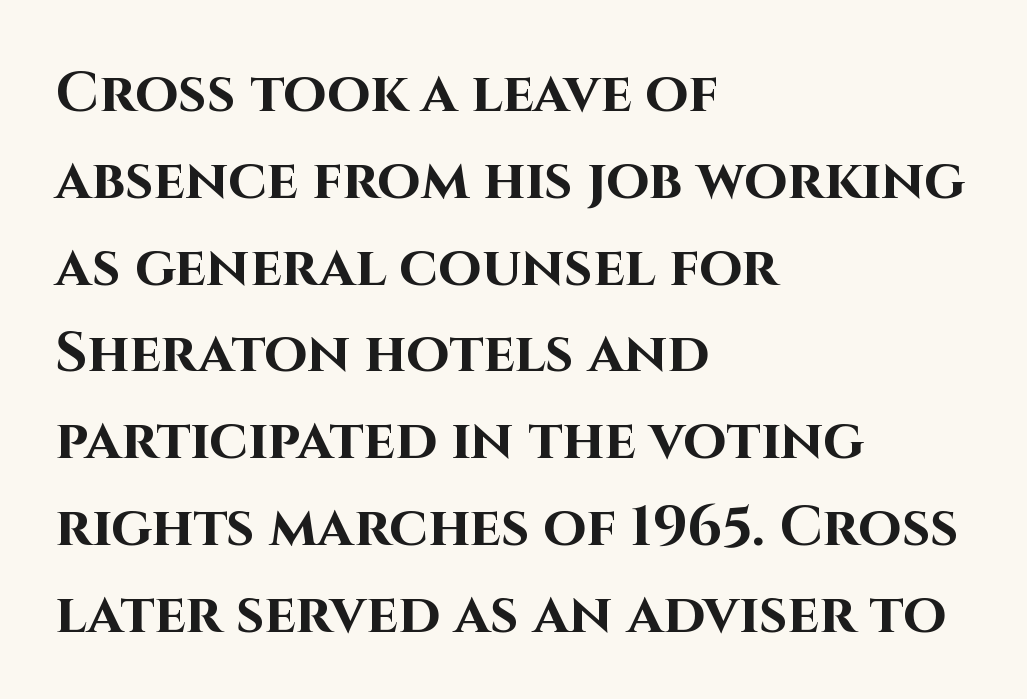
The image shows 56 px bold sans-serif type, upright; set left-aligned, normal line spacing (1.55x), normal letter spacing, not underlined; high stroke contrast and a large x-height.
